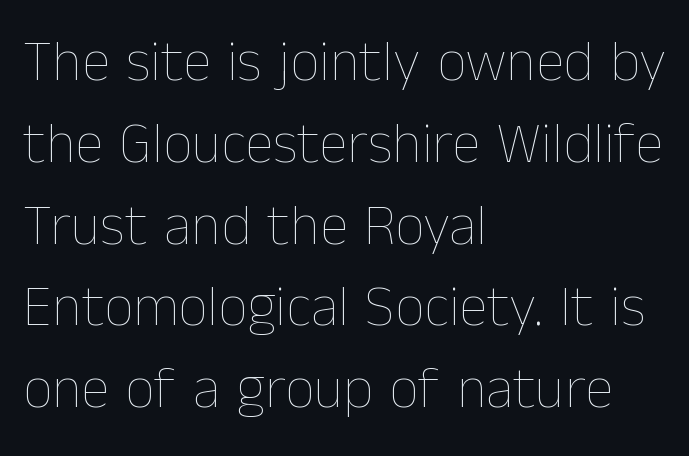
Q: Is the text bold? A: No.
Q: Is the text italic (slanted)? A: No, it is upright.
Q: Is the text underlined? A: No.
Q: How is the paragraph aligned? A: Left-aligned.
Q: Is the spacing between letters normal or unusually wide? A: Normal.
Q: Is the spacing between lines tight, normal or loose? A: Normal.
Q: Width (condensed, normal, or wide)? A: Normal.
Q: Stroke contrast? A: Low.
Q: x-height? A: Medium.
Q: Monospaced? A: No.
